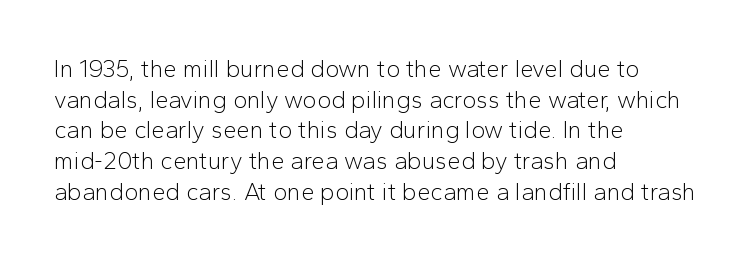
Is the type heavy? It reads as light-to-regular instead. Leftover space on each line is placed entirely after the last word. Characters follow at the spacing the type designer built in. The passage shown stacks its lines at a standard gap.
